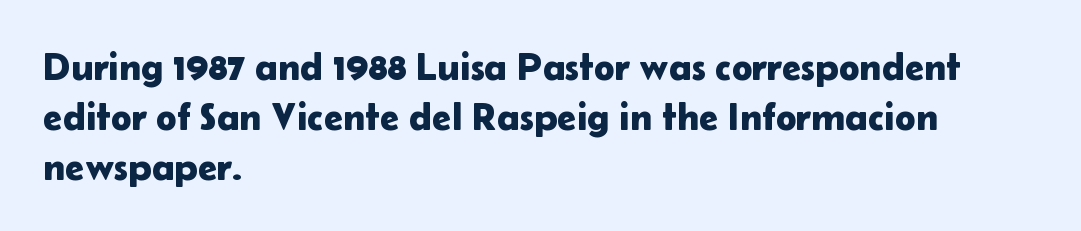
{"serif": "no", "italic": "no", "width": "normal", "stroke_contrast": "low", "x_height": "medium", "monospaced": "no", "underline": "no", "align": "left", "line_spacing": "normal", "line_spacing_ratio": 1.28, "letter_spacing": "normal", "letter_spacing_em": 0.0, "glyph_px": 39}
